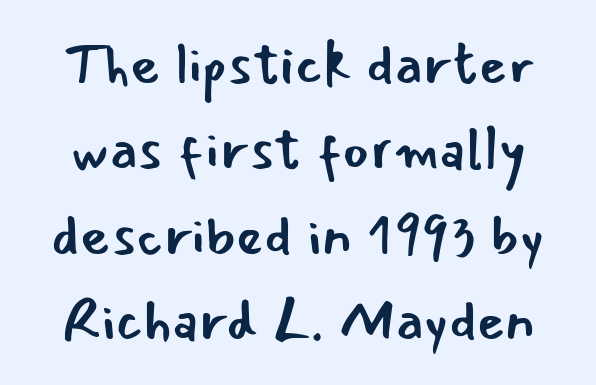
The weight would be labelled regular, book, light, or lighter still. This block has exactly the height ordinary leading produces. Varying glyph widths throughout — classic text-font behaviour. Rule under the text: the space is simply empty. Posture: upright roman.
